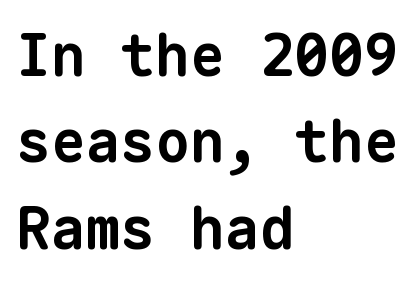
The space beneath each line is pristine and unruled. Horizontal bands of white between lines are of average thickness. This sample has the even, mechanical cadence of fixed-width lettering. Grotesque or geometric, the face here clearly has no serifs.
